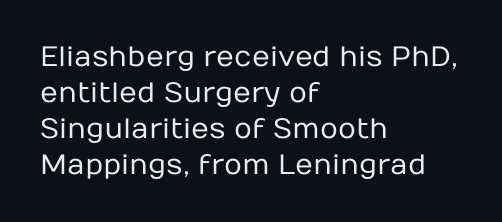
Looks like regular typesetting: each glyph gets only the width it needs. Compared with a typical body face, this is equally light or lighter still. Regarding leading, the lines here are spaced in the standard way. Short and long lines alike share a common starting point at left. Regarding serifs, this sample does without them.
